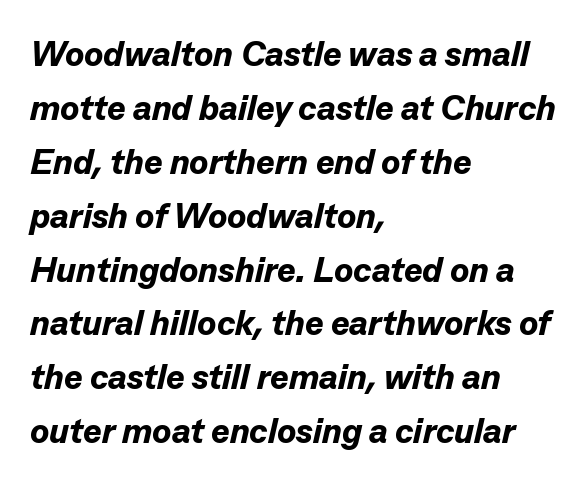
Would a proofreader flag this as italicized? Yes. Whoever set this chose a conventional vertical rhythm. Strokes here are thick enough to call this a true bold. The space beneath each line is pristine and unruled. Character widths vary here, with narrow letters taking less room than wide ones. Between one letter and the next there's only the usual sliver of space.
